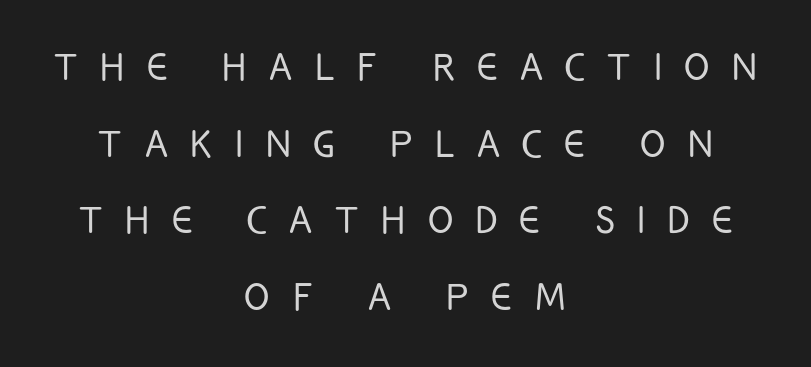
{"serif": "no", "italic": "no", "bold": "no", "weight": "light", "width": "condensed", "stroke_contrast": "low", "x_height": "large", "monospaced": "no", "underline": "no", "align": "center", "line_spacing": "normal", "line_spacing_ratio": 1.63, "letter_spacing": "wide", "letter_spacing_em": 0.48, "glyph_px": 47}
